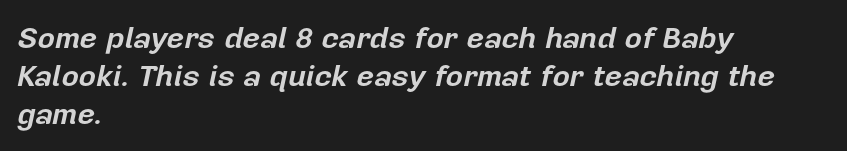
The image shows 30 px bold type, italic (leaning right); set left-aligned, normal line spacing (1.27x), normal letter spacing, not underlined; low stroke contrast and a medium x-height.
